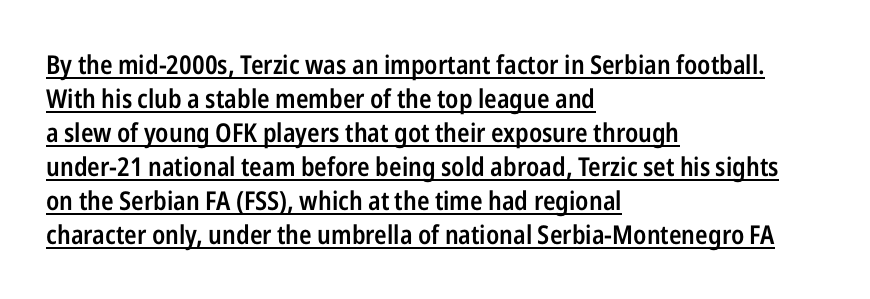
{"italic": "no", "bold": "semi", "underline": "yes", "align": "left", "line_spacing": "normal", "line_spacing_ratio": 1.31, "letter_spacing": "normal", "letter_spacing_em": 0.0, "glyph_px": 26}
